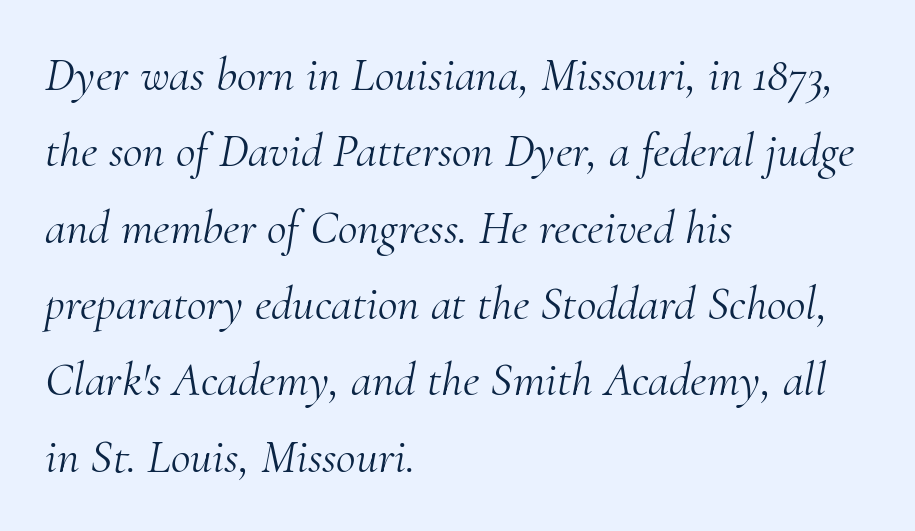
Q: Is the text bold? A: No.
Q: Is the text italic (slanted)? A: Yes, it leans right by about 10 degrees.
Q: Is the typeface a serif or a sans-serif typeface? A: Serif.
Q: Is the text underlined? A: No.
Q: How is the paragraph aligned? A: Left-aligned.
Q: Is the spacing between letters normal or unusually wide? A: Normal.
Q: Is the spacing between lines tight, normal or loose? A: Normal.
Q: Width (condensed, normal, or wide)? A: Normal.
Q: Stroke contrast? A: Medium.
Q: x-height? A: Small.
Q: Monospaced? A: No.
